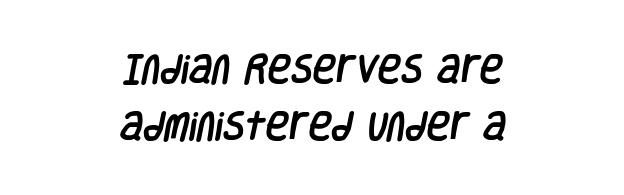
The image shows 32 px condensed sans-serif type; set centered, line spacing 1.79x, normal letter spacing, not underlined; low stroke contrast and a large x-height.
